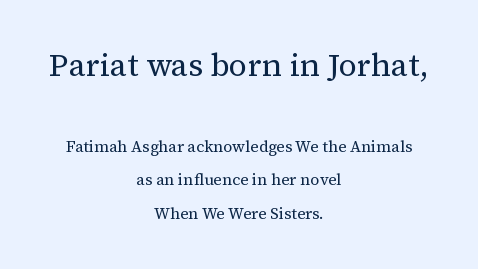
The image shows 32 px regular-weight serif type, upright; set centered, loose line spacing (2.08x), normal letter spacing, not underlined; the first (top) block is 2.0x larger; medium stroke contrast and a medium x-height.
